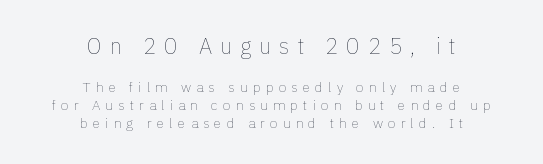
{"italic": "no", "bold": "no", "underline": "no", "align": "center", "line_spacing": "normal", "line_spacing_ratio": 1.29, "letter_spacing": "wide", "letter_spacing_em": 0.36, "larger_block": "first", "size_ratio": 1.57, "glyph_px": 22}
